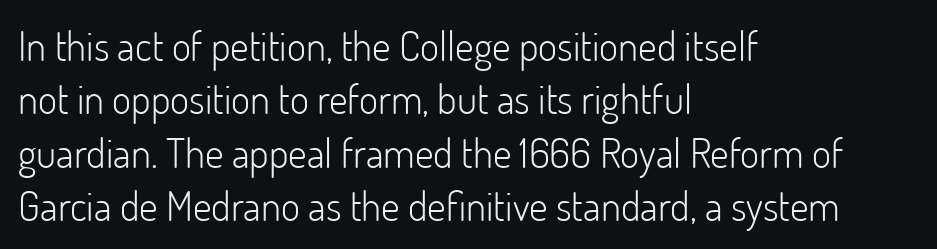
{"serif": "no", "italic": "no", "bold": "no", "weight": "light", "width": "normal", "stroke_contrast": "low", "x_height": "small", "monospaced": "no", "underline": "no", "align": "left", "line_spacing": "normal", "line_spacing_ratio": 1.3, "letter_spacing": "normal", "letter_spacing_em": 0.0, "glyph_px": 41}
